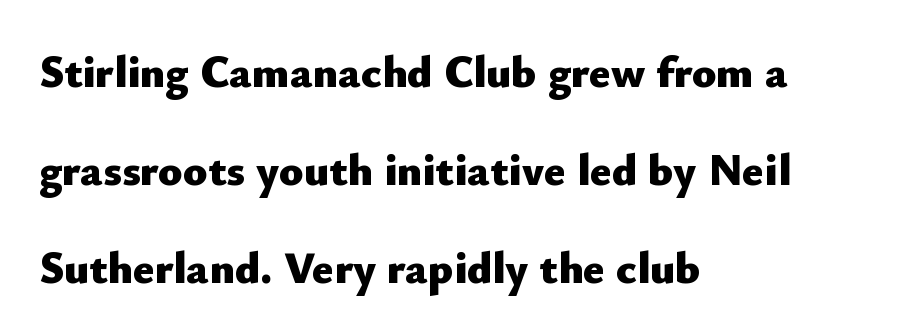
{"serif": "no", "italic": "no", "bold": "yes", "weight": "heavy", "width": "normal", "stroke_contrast": "low", "x_height": "small", "monospaced": "no", "underline": "no", "align": "left", "line_spacing": "loose", "line_spacing_ratio": 2.18, "letter_spacing": "normal", "letter_spacing_em": 0.0, "glyph_px": 45}
